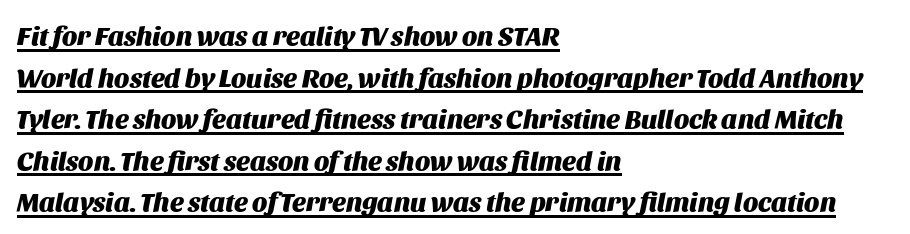
Line spacing here is normal. The specimen includes a rule beneath the text block's lines. Does extra space separate the letters? No, they use regular spacing. This is heavy type, rendered in bold. A student would call this left alignment; a typographer would say flush left, rag right. The typography opts for an oblique posture over an upright one.
